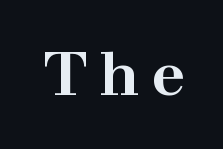
The image shows 59 px bold, wide serif type, upright; set unusually wide letter spacing (+0.2 em), not underlined; high stroke contrast and a medium x-height.
